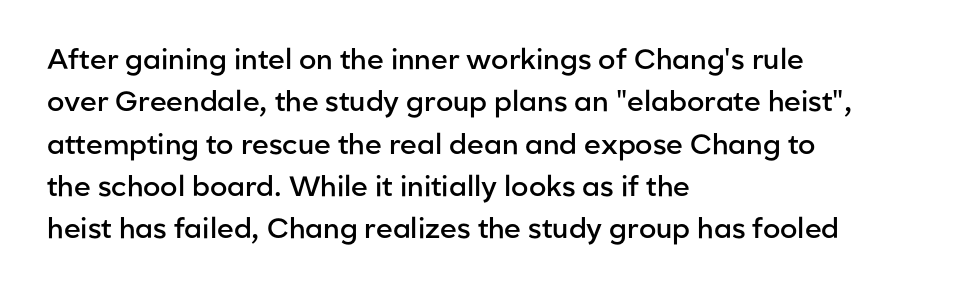
Q: Is the text bold? A: Semi-bold.
Q: Is the text italic (slanted)? A: No, it is upright.
Q: Is the typeface a serif or a sans-serif typeface? A: Sans-serif.
Q: Is the text underlined? A: No.
Q: How is the paragraph aligned? A: Left-aligned.
Q: Is the spacing between letters normal or unusually wide? A: Normal.
Q: Is the spacing between lines tight, normal or loose? A: Normal.
Q: Width (condensed, normal, or wide)? A: Normal.
Q: Stroke contrast? A: Low.
Q: x-height? A: Medium.
Q: Monospaced? A: No.
